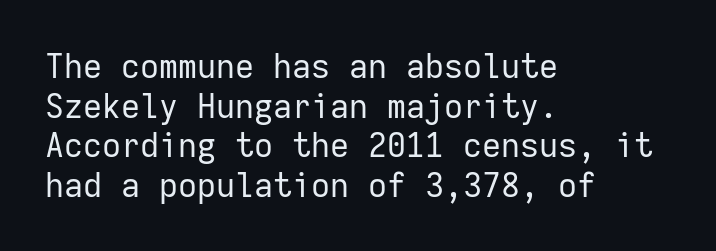
Q: Is the text bold? A: No.
Q: Is the text italic (slanted)? A: No, it is upright.
Q: Is the typeface a serif or a sans-serif typeface? A: Sans-serif.
Q: Is the text underlined? A: No.
Q: How is the paragraph aligned? A: Left-aligned.
Q: Is the spacing between letters normal or unusually wide? A: Normal.
Q: Width (condensed, normal, or wide)? A: Normal.
Q: Stroke contrast? A: Low.
Q: x-height? A: Medium.
Q: Monospaced? A: Yes.
